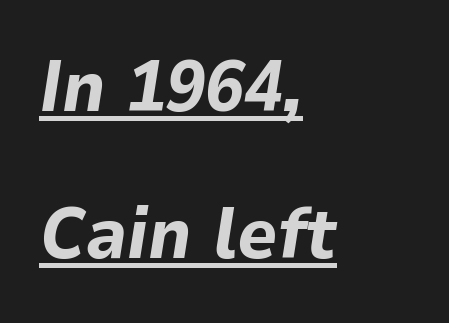
Q: Is the text bold? A: Yes.
Q: Is the text italic (slanted)? A: Yes, it leans right by about 9 degrees.
Q: Is the text underlined? A: Yes.
Q: How is the paragraph aligned? A: Left-aligned.
Q: Is the spacing between letters normal or unusually wide? A: Normal.
Q: Is the spacing between lines tight, normal or loose? A: Loose.
Q: Width (condensed, normal, or wide)? A: Normal.
Q: Stroke contrast? A: Low.
Q: x-height? A: Medium.
Q: Monospaced? A: No.
